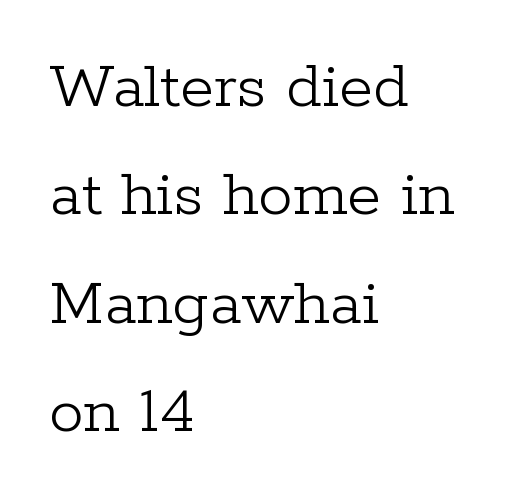
Q: Is the text bold? A: No.
Q: Is the text italic (slanted)? A: No, it is upright.
Q: Is the typeface a serif or a sans-serif typeface? A: Serif.
Q: Is the text underlined? A: No.
Q: How is the paragraph aligned? A: Left-aligned.
Q: Is the spacing between letters normal or unusually wide? A: Normal.
Q: Is the spacing between lines tight, normal or loose? A: Normal.
Q: Width (condensed, normal, or wide)? A: Normal.
Q: Stroke contrast? A: Low.
Q: x-height? A: Medium.
Q: Monospaced? A: No.
